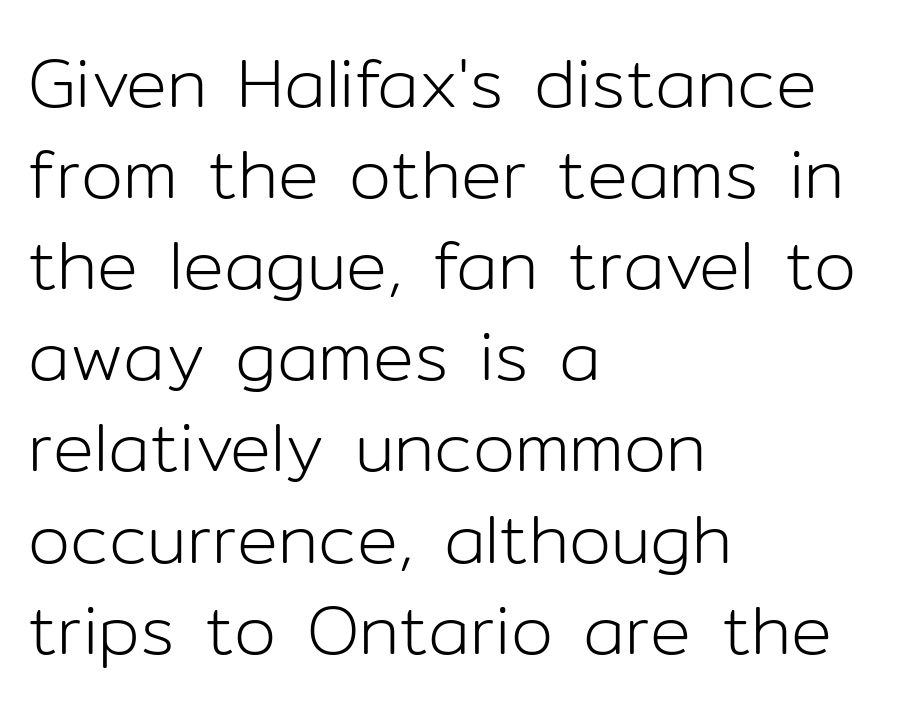
What kind of face is this? One without serifs — a sans. Quick note: underline off. Ordinary non-slanted type is in use. The typesetter chose a ragged-right arrangement here. Tracking here is standard; glyphs follow each other at the usual distance.
